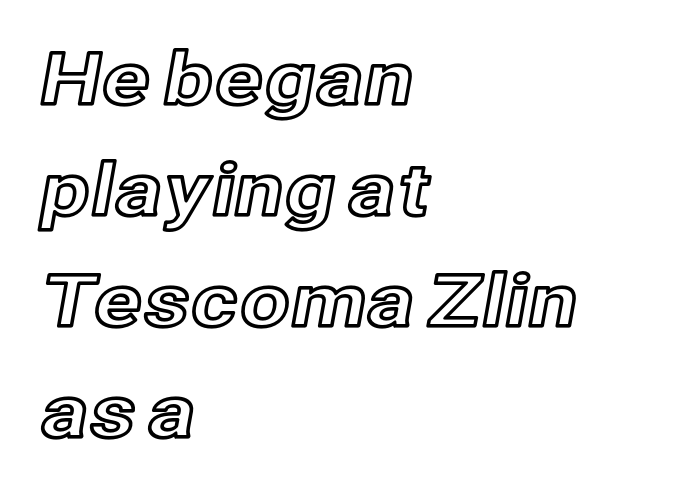
Q: Is the text italic (slanted)? A: Yes.
Q: Is the text underlined? A: No.
Q: How is the paragraph aligned? A: Left-aligned.
Q: Is the spacing between letters normal or unusually wide? A: Normal.
Q: Is the spacing between lines tight, normal or loose? A: Normal.
Q: Width (condensed, normal, or wide)? A: Normal.
Q: x-height? A: Medium.
Q: Monospaced? A: No.
